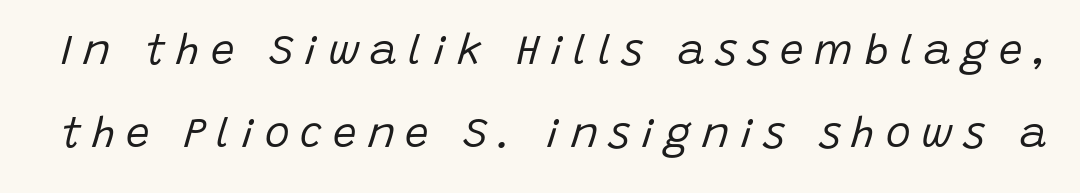
The text carries the slant typical of an italic or oblique font. How would I describe the line gaps? Wide and relaxed. You could not count columns in this text — the font is proportionally spaced. Glyph-to-glyph distance is far greater than everyday printed text.
